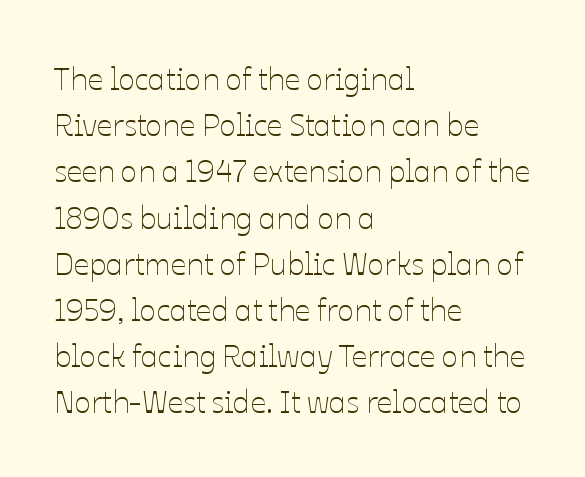
Q: Is the text bold? A: No.
Q: Is the text italic (slanted)? A: No, it is upright.
Q: Is the text underlined? A: No.
Q: How is the paragraph aligned? A: Left-aligned.
Q: Is the spacing between letters normal or unusually wide? A: Normal.
Q: Is the spacing between lines tight, normal or loose? A: Normal.
Q: Width (condensed, normal, or wide)? A: Normal.
Q: Stroke contrast? A: Low.
Q: x-height? A: Medium.
Q: Monospaced? A: No.
